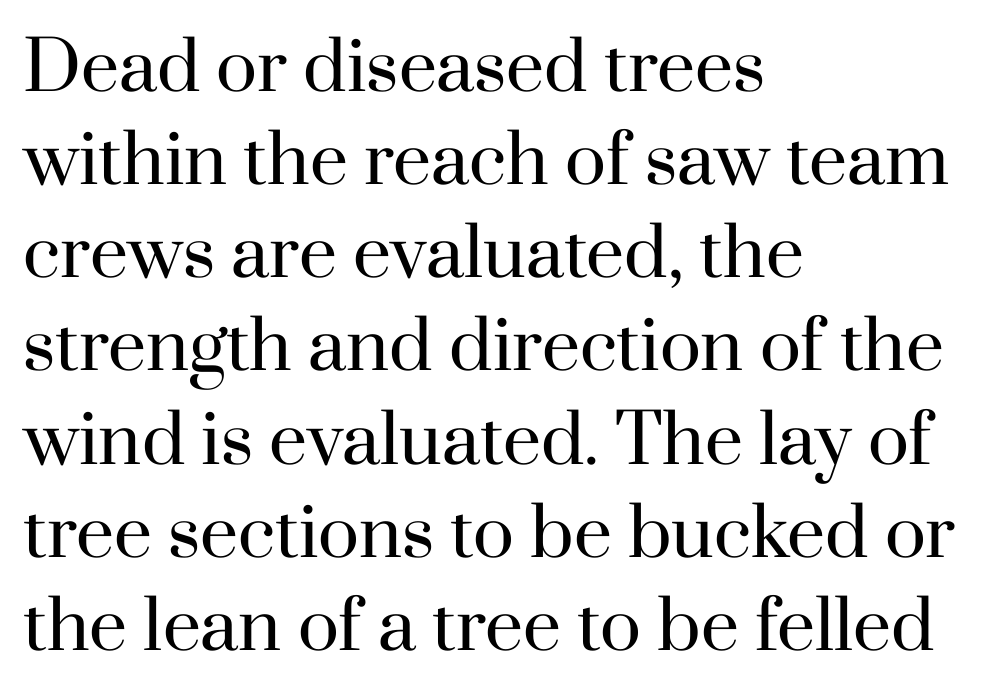
The image shows 68 px regular-weight serif type, upright; set left-aligned, normal line spacing (1.37x), normal letter spacing, not underlined; high stroke contrast and a small x-height.
